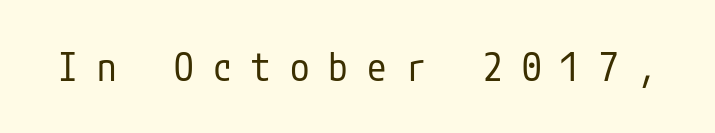
Q: Is the text bold? A: No.
Q: Is the text italic (slanted)? A: No, it is upright.
Q: Is the typeface a serif or a sans-serif typeface? A: Sans-serif.
Q: Is the text underlined? A: No.
Q: Is the spacing between letters normal or unusually wide? A: Unusually wide.
Q: Width (condensed, normal, or wide)? A: Condensed.
Q: Stroke contrast? A: Low.
Q: x-height? A: Medium.
